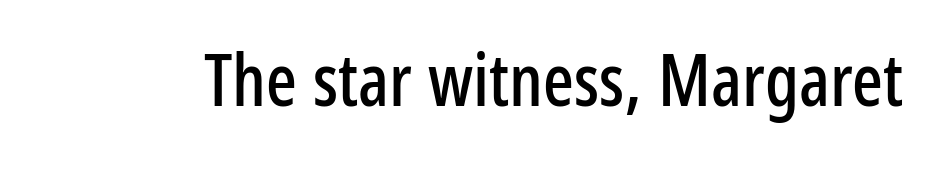
The image shows 72 px condensed sans-serif type, upright; set normal letter spacing, not underlined; low stroke contrast and a medium x-height.
